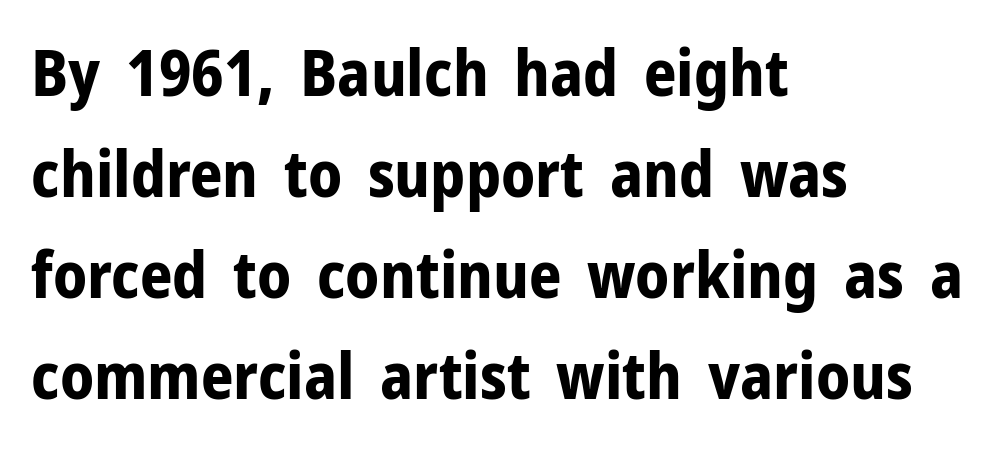
The strokes are fattened all the way to bold. Unmarked baselines from the first word to the last. A sans-serif font was chosen for this passage. Look at the tracking — it's just the regular setting, nothing added.
